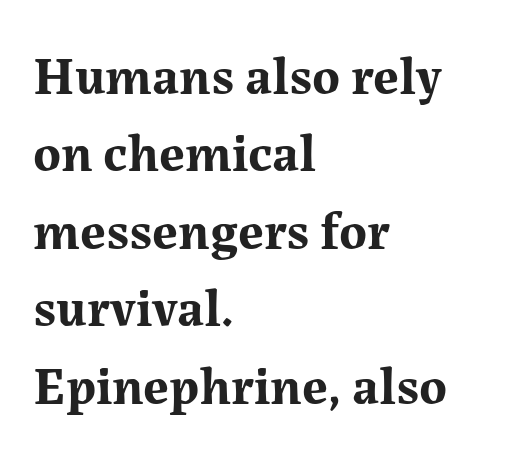
Font category for this specimen: serif. Clear beneath every line of the passage. Compared with an ordinary text face, these strokes are far heavier — a full bold. Caption: standard tracking, unaltered.
